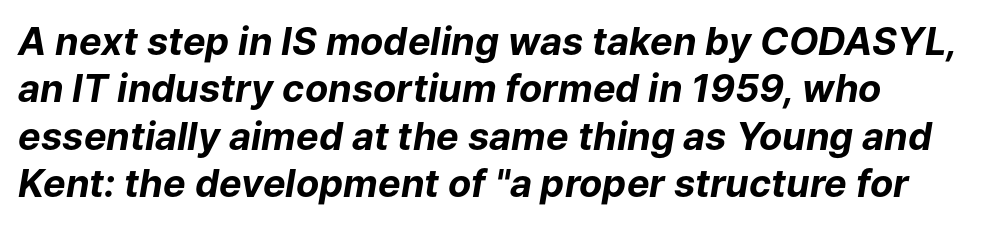
The image shows 38 px bold type, italic (leaning right); set normal line spacing (1.25x), normal letter spacing, not underlined; low stroke contrast and a medium x-height.
